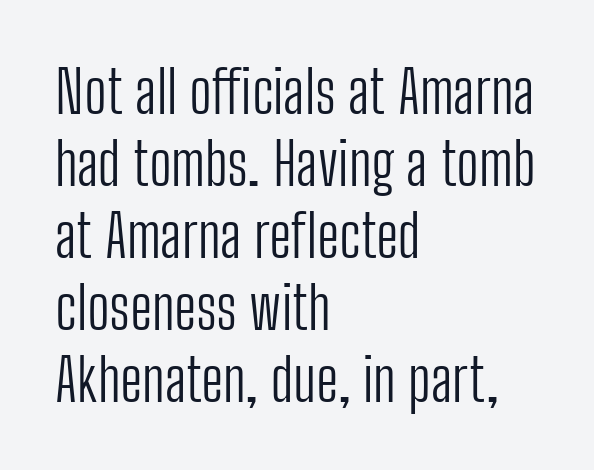
The image shows 59 px light, condensed sans-serif type, upright; set left-aligned, line spacing 1.22x, normal letter spacing, not underlined; low stroke contrast and a medium x-height.
